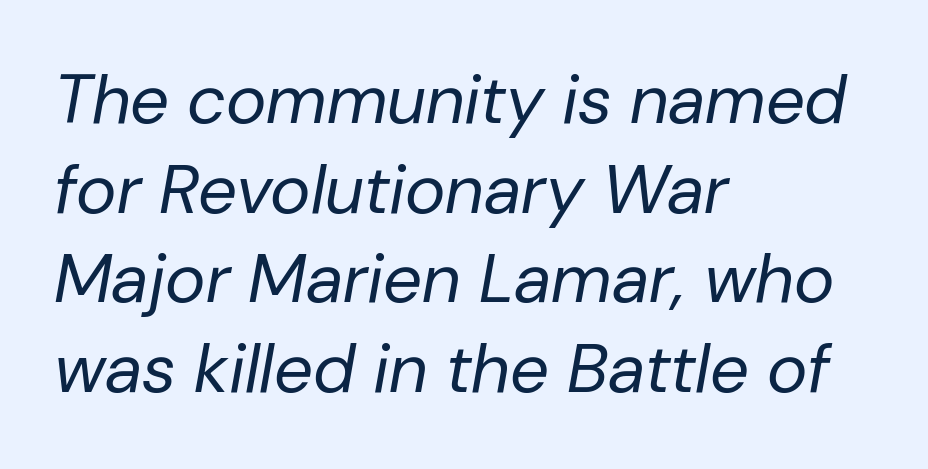
{"italic": "yes", "lean": "right", "slant_degrees": 10, "bold": "no", "weight": "regular", "width": "normal", "stroke_contrast": "low", "x_height": "medium", "monospaced": "no", "underline": "no", "align": "left", "line_spacing": "normal", "line_spacing_ratio": 1.3, "letter_spacing": "normal", "letter_spacing_em": 0.0, "glyph_px": 69}
